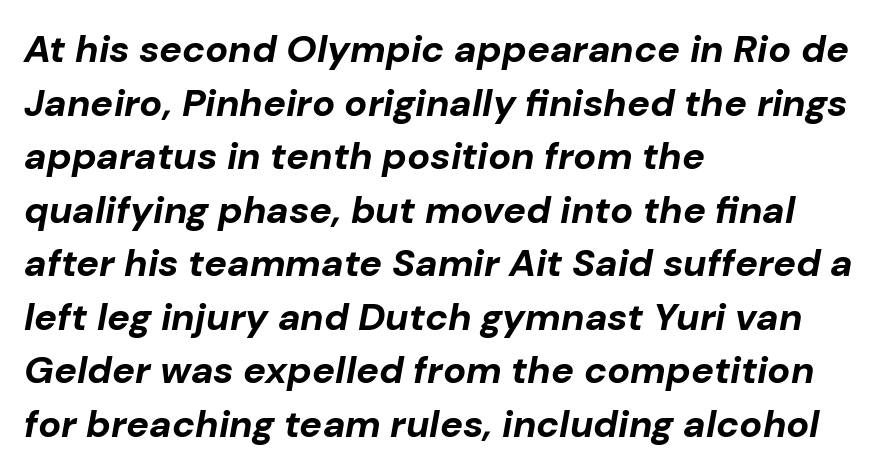
Evenly set lines give the paragraph a standard silhouette. The glyphs are unaccompanied by any horizontal stroke below them. This rendering uses left alignment, leaving the right contour irregular. Think of a printed novel: that variable character pitch is what you see here.
